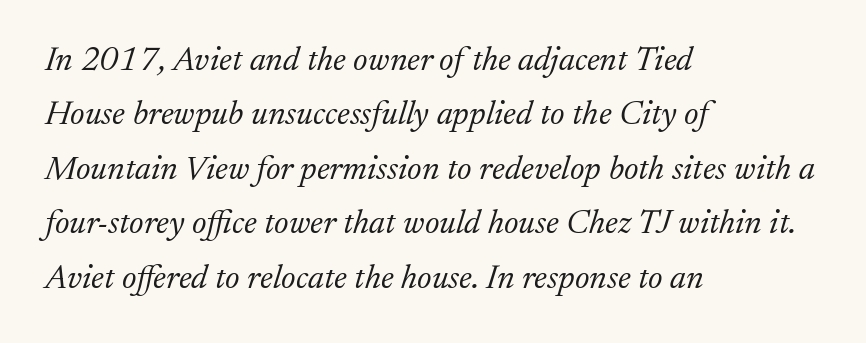
One-word summary of the alignment: left. Underline: absent. Serif or sans? Serif — the stroke terminals have little feet. Vertical spacing — default. Do the characters align in a grid? No, the font is proportional.
